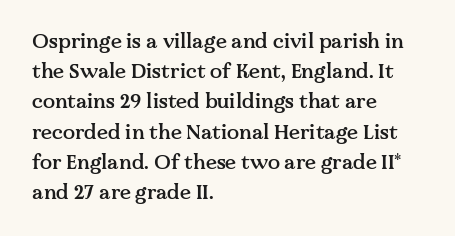
Q: Is the text bold? A: Semi-bold.
Q: Is the text italic (slanted)? A: No, it is upright.
Q: Is the text underlined? A: No.
Q: How is the paragraph aligned? A: Left-aligned.
Q: Is the spacing between letters normal or unusually wide? A: Normal.
Q: Is the spacing between lines tight, normal or loose? A: Normal.
